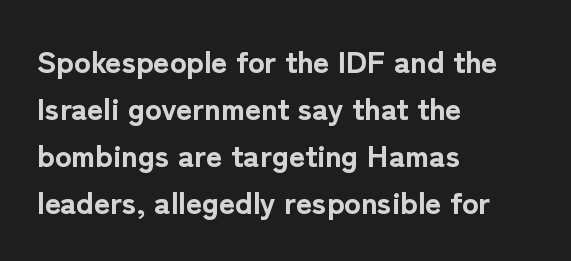
The face used here is proportionally spaced, like ordinary book or web type. Underlining? Definitely not there. The characters look thick and weighty, a clear bold. Characters follow at the spacing the type designer built in. Reading down the block, your eye returns to a fixed left position each line.
